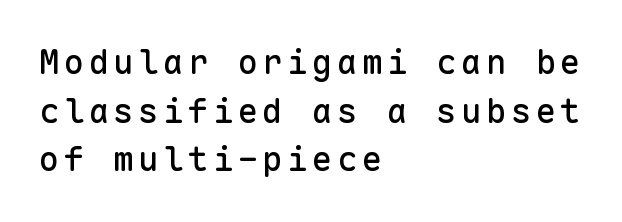
{"serif": "no", "italic": "no", "width": "normal", "stroke_contrast": "low", "x_height": "medium", "monospaced": "yes", "underline": "no", "align": "left", "line_spacing": "normal", "line_spacing_ratio": 1.43, "glyph_px": 34}
